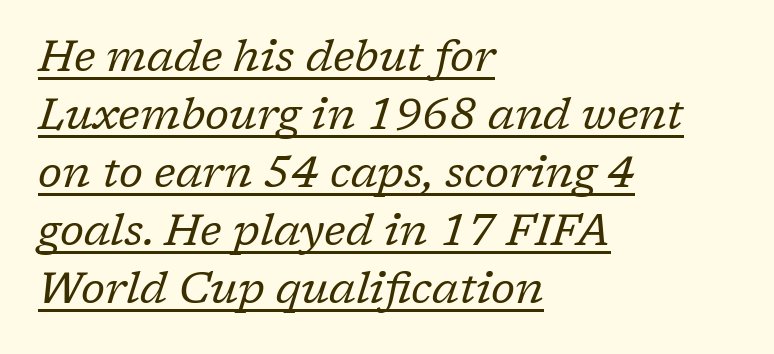
Q: Is the text bold? A: No.
Q: Is the text italic (slanted)? A: Yes, it leans right by about 17 degrees.
Q: Is the typeface a serif or a sans-serif typeface? A: Serif.
Q: Is the text underlined? A: Yes.
Q: How is the paragraph aligned? A: Left-aligned.
Q: Is the spacing between letters normal or unusually wide? A: Normal.
Q: Is the spacing between lines tight, normal or loose? A: Normal.
Q: Width (condensed, normal, or wide)? A: Normal.
Q: Stroke contrast? A: Low.
Q: x-height? A: Medium.
Q: Monospaced? A: No.
